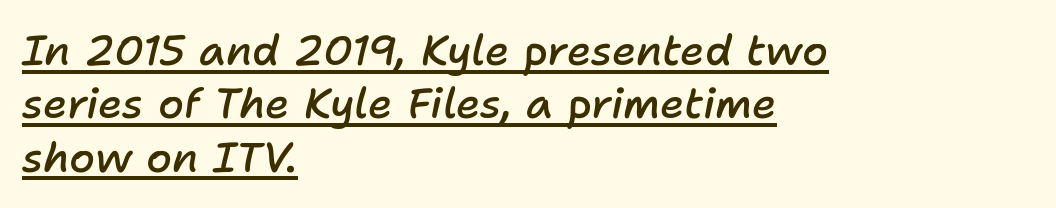
The image shows 42 px semibold type, italic (leaning right); set left-aligned, normal line spacing (1.27x), normal letter spacing, underlined; low stroke contrast and a medium x-height.
